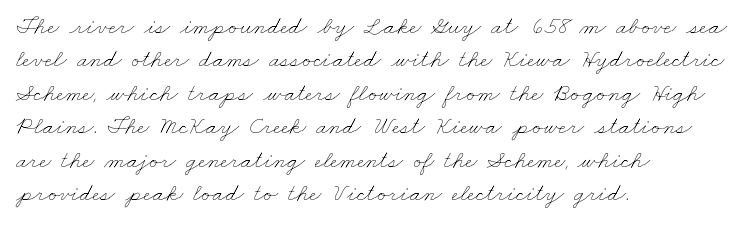
The image shows 25 px text type; set left-aligned, normal line spacing (1.34x), normal letter spacing, not underlined.
